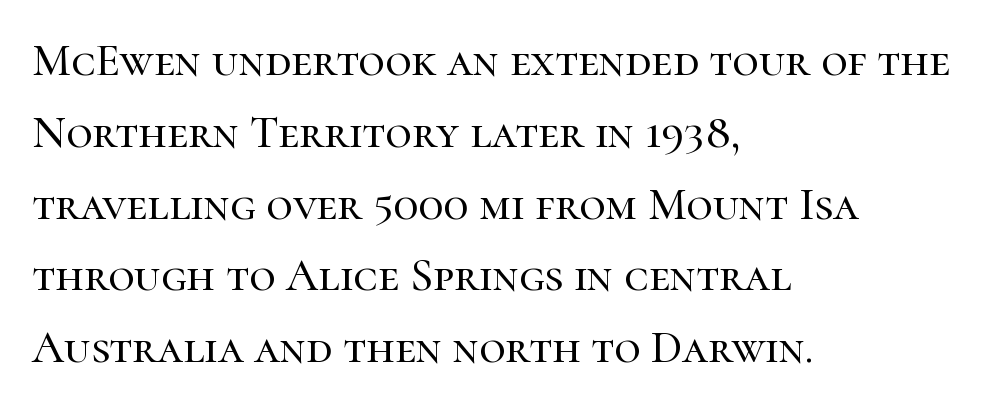
The image shows 46 px serif type, upright; set left-aligned, normal line spacing (1.56x), normal letter spacing, not underlined; high stroke contrast and a medium x-height.
